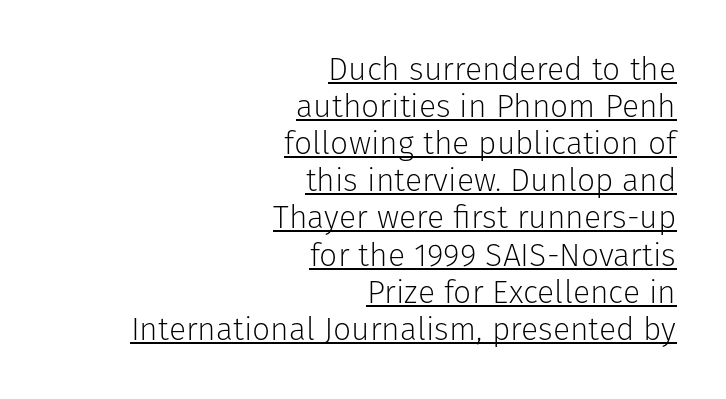
Heft: none added — not bold. Varying glyph widths throughout — classic text-font behaviour. The horizontal fit of the characters is conventional and even. Upright lettering throughout. A baseline rule has been typeset under these characters.
